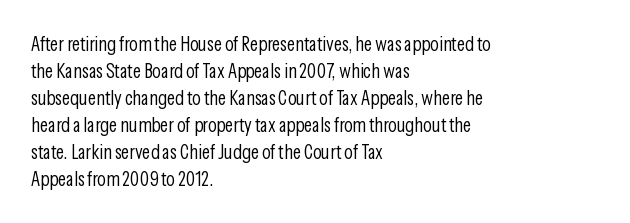
Q: Is the text bold? A: No.
Q: Is the text italic (slanted)? A: No, it is upright.
Q: Is the text underlined? A: No.
Q: How is the paragraph aligned? A: Left-aligned.
Q: Is the spacing between letters normal or unusually wide? A: Normal.
Q: Is the spacing between lines tight, normal or loose? A: Normal.
